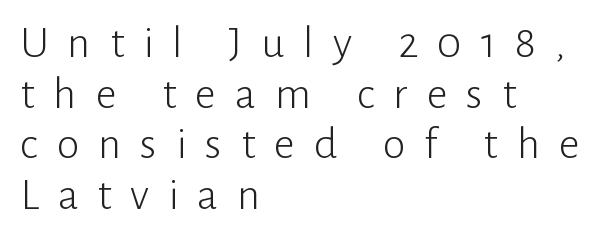
{"serif": "no", "italic": "no", "bold": "no", "weight": "light", "width": "normal", "stroke_contrast": "low", "x_height": "medium", "monospaced": "no", "underline": "no", "align": "left", "line_spacing": "tight", "line_spacing_ratio": 1.1, "letter_spacing": "wide", "letter_spacing_em": 0.41, "glyph_px": 46}
